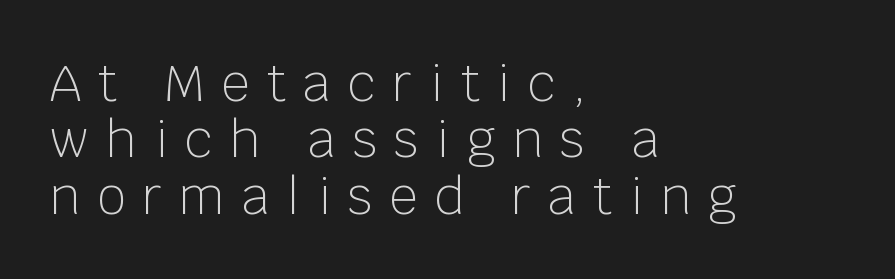
Q: Is the text bold? A: No.
Q: Is the text italic (slanted)? A: No, it is upright.
Q: Is the typeface a serif or a sans-serif typeface? A: Sans-serif.
Q: Is the text underlined? A: No.
Q: How is the paragraph aligned? A: Left-aligned.
Q: Is the spacing between letters normal or unusually wide? A: Unusually wide.
Q: Is the spacing between lines tight, normal or loose? A: Tight.
Q: Width (condensed, normal, or wide)? A: Normal.
Q: Stroke contrast? A: Low.
Q: x-height? A: Large.
Q: Monospaced? A: No.
